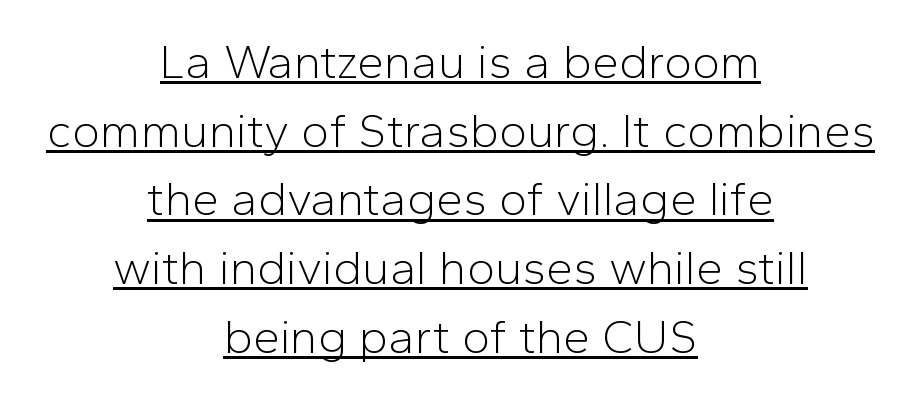
{"serif": "no", "italic": "no", "bold": "no", "weight": "light", "width": "normal", "stroke_contrast": "low", "x_height": "medium", "monospaced": "no", "underline": "yes", "align": "center", "line_spacing": "normal", "line_spacing_ratio": 1.43, "letter_spacing": "normal", "letter_spacing_em": 0.0, "glyph_px": 48}
